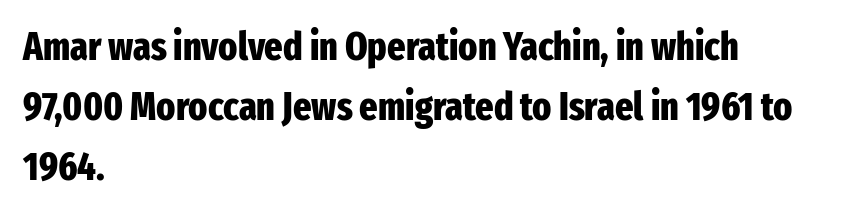
No word sits above an underline. The text was rendered using a sans face with plain stroke endings. Is there much room between lines? A standard amount, neither cramped nor airy. Ordinary non-slanted type is in use.
